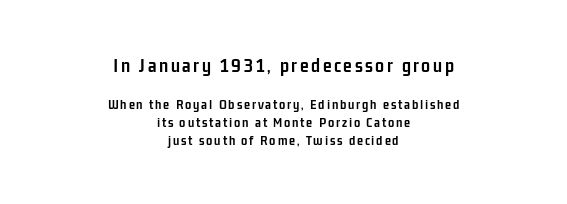
Check under the words: just untouched page. Line spacing here is normal. Typesetter's note — upper block bumped up in size, lower block left smaller. Style check: upright. The text block is weighted toward neither margin, spreading evenly from the middle. Strong, thick strokes mark this as bold type.
